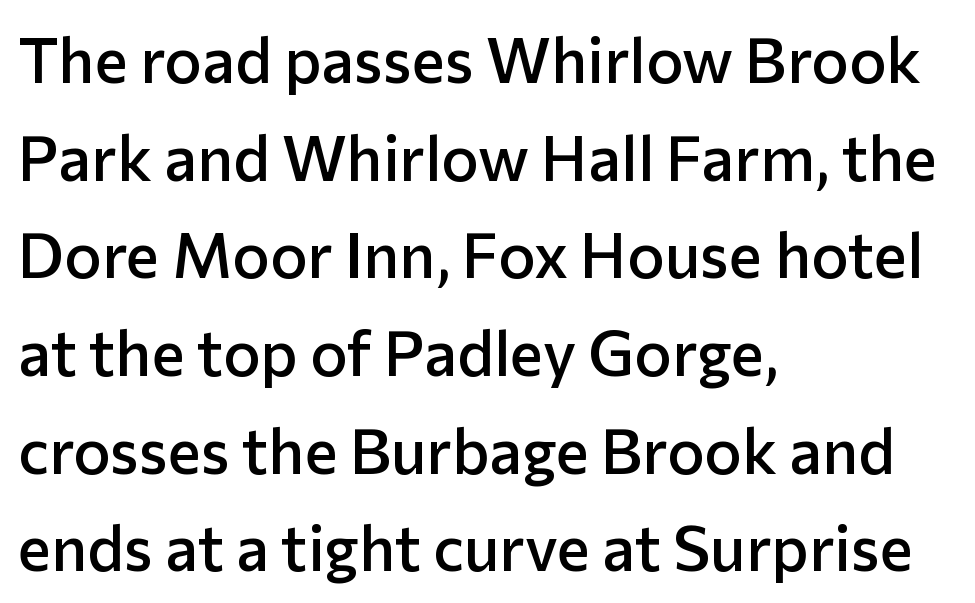
The image shows 63 px semibold sans-serif type, upright; set left-aligned, normal line spacing (1.55x), normal letter spacing, not underlined; low stroke contrast and a medium x-height.
